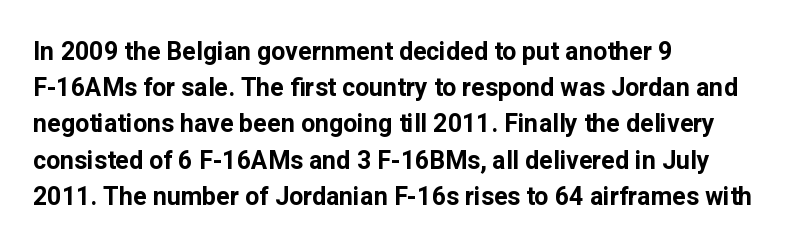
The image shows 25 px bold type, upright; set left-aligned, normal line spacing (1.45x), normal letter spacing, not underlined.
